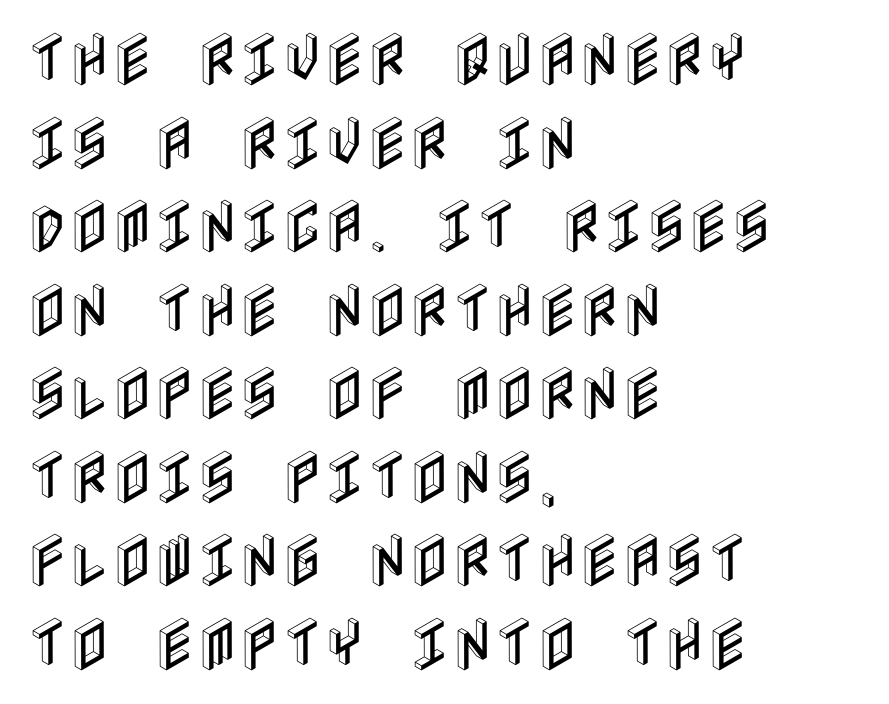
{"italic": "no", "width": "condensed", "x_height": "large", "underline": "no", "align": "left", "line_spacing": "normal", "line_spacing_ratio": 1.44, "letter_spacing": "normal", "letter_spacing_em": 0.0, "glyph_px": 58}
